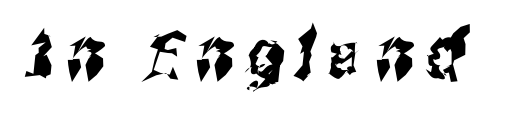
No word sits above an underline. A typesetter would call this heavily tracked-out type. Proportional: the letters do not fall into vertical columns. Serif or sans? Sans — the stroke terminals are bare.
